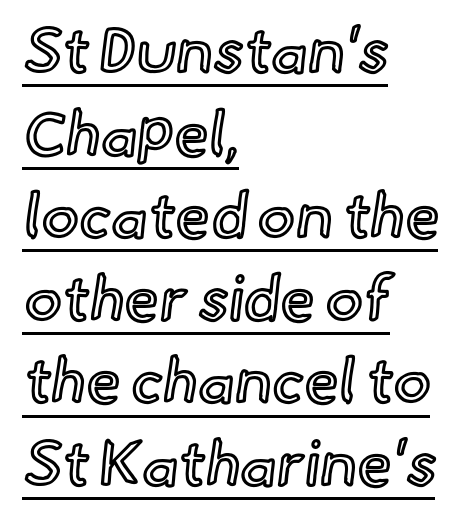
These lines are set flush left with a ragged right edge. The rendering uses a moderate line-height, typical for paragraphs. The gaps between neighbouring characters are ordinary and unremarkable. Spacing verdict: proportional, widths tailored to each character.
